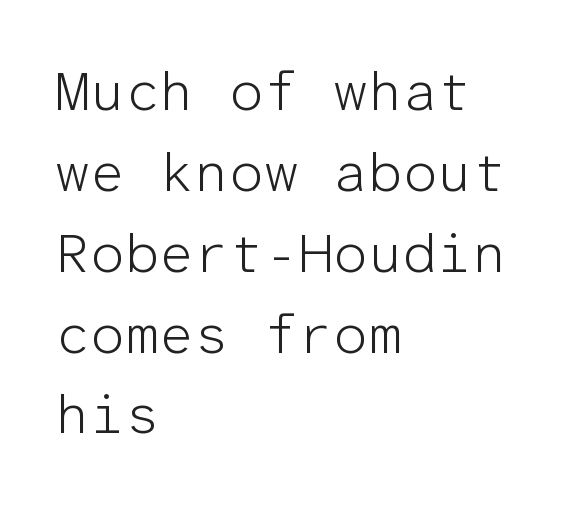
The leading is moderate, giving the passage an even texture. If you drew a line through each stem, it would be perfectly vertical. Plain, unruled lines of type. If you drew a ruler down the left edge, every line would touch it. Note the uniform advance width — an 'i' takes as much space as an 'm'. The designer went with a sans here, leaving each stem footless.
